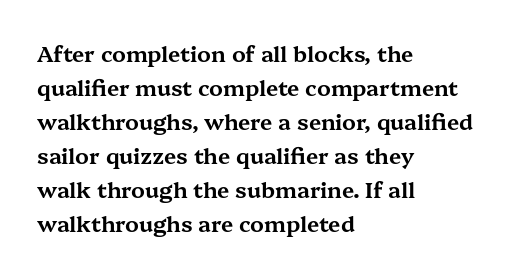
{"italic": "no", "underline": "no", "align": "left", "line_spacing": "normal", "line_spacing_ratio": 1.55, "letter_spacing": "normal", "letter_spacing_em": 0.0, "glyph_px": 22}
